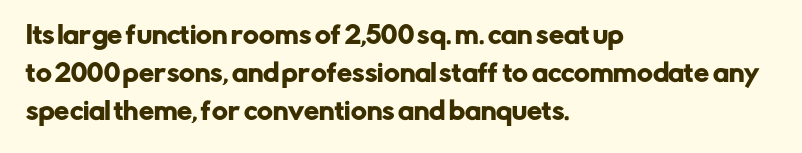
Q: Is the text italic (slanted)? A: No, it is upright.
Q: Is the text underlined? A: No.
Q: How is the paragraph aligned? A: Left-aligned.
Q: Is the spacing between letters normal or unusually wide? A: Normal.
Q: Is the spacing between lines tight, normal or loose? A: Normal.
